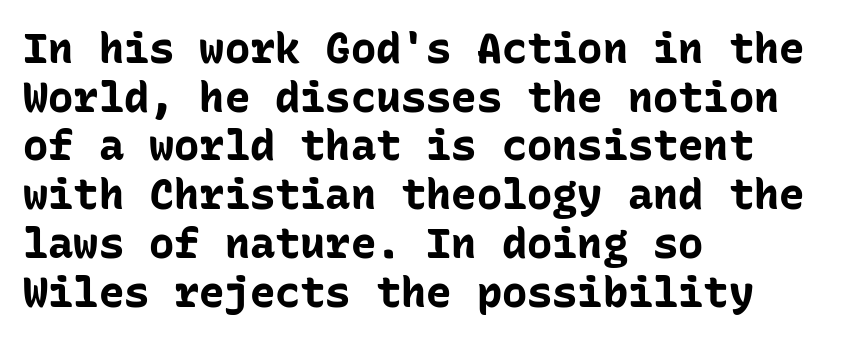
Ordinary non-slanted type is in use. Nothing unusual about the tracking: characters are spaced as the font intends. These lines are rendered in a fixed-pitch font. A full-strength bold gives these letters their thick strokes. Decoration check: the copy has no underline.
